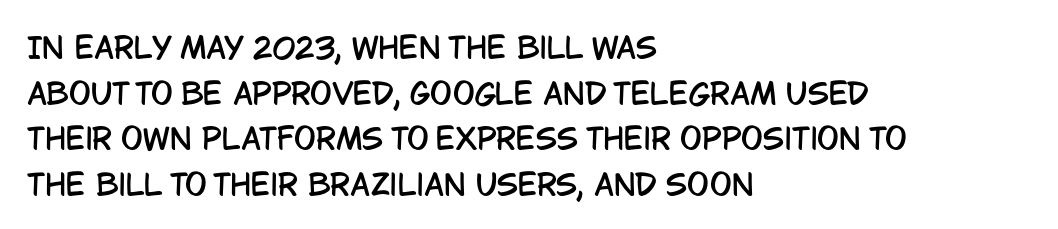
The image shows 29 px condensed sans-serif type, upright; set left-aligned, normal line spacing (1.57x), normal letter spacing, not underlined; low stroke contrast and a large x-height.
